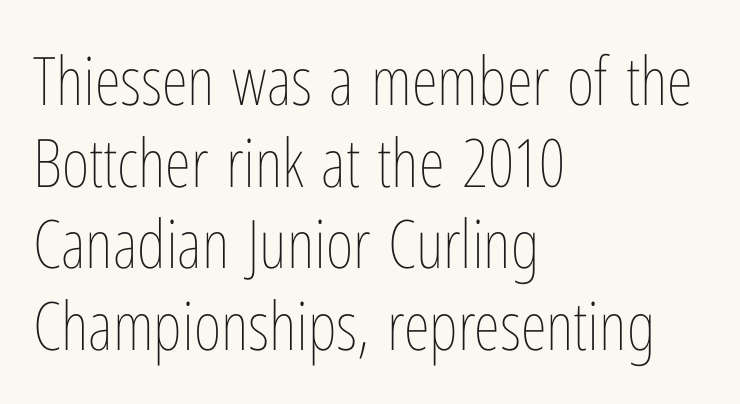
The image shows 67 px thin, condensed type, upright; set left-aligned, line spacing 1.22x, normal letter spacing, not underlined; low stroke contrast and a medium x-height.
